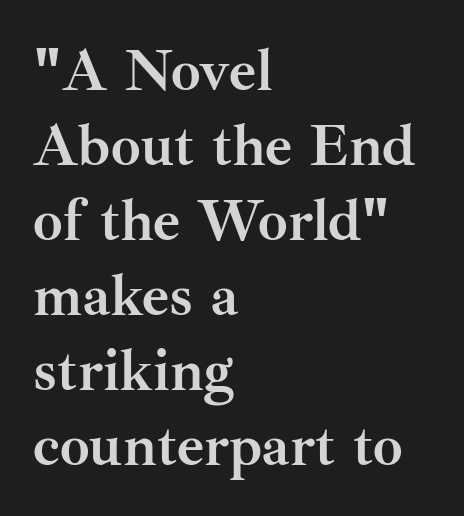
Q: Is the text bold? A: Yes.
Q: Is the text italic (slanted)? A: No, it is upright.
Q: Is the typeface a serif or a sans-serif typeface? A: Serif.
Q: Is the text underlined? A: No.
Q: How is the paragraph aligned? A: Left-aligned.
Q: Is the spacing between letters normal or unusually wide? A: Normal.
Q: Is the spacing between lines tight, normal or loose? A: Normal.
Q: Width (condensed, normal, or wide)? A: Normal.
Q: Stroke contrast? A: Medium.
Q: x-height? A: Small.
Q: Monospaced? A: No.
